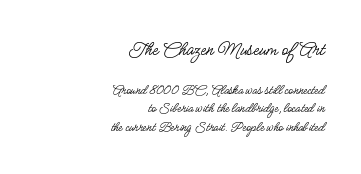
The image shows 21 px text type; set right-aligned, normal line spacing (1.33x), normal letter spacing, not underlined; the first (top) block is 1.5x larger.
